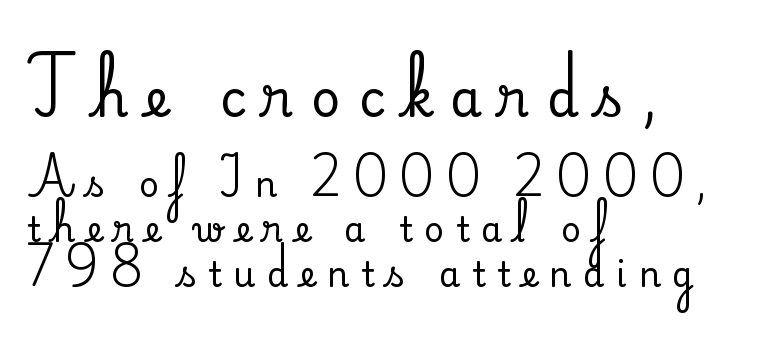
The image shows 51 px serif type, upright; set left-aligned, normal line spacing (1.33x), unusually wide letter spacing (+0.35 em), not underlined; the first (top) block is 1.5x larger; medium stroke contrast and a small x-height.
